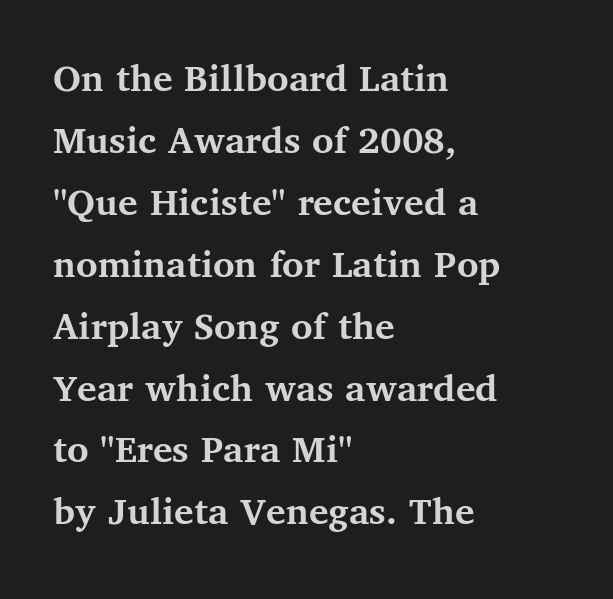
{"serif": "yes", "italic": "no", "bold": "yes", "weight": "semibold", "width": "normal", "stroke_contrast": "medium", "x_height": "medium", "monospaced": "no", "underline": "no", "align": "left", "line_spacing": "normal", "line_spacing_ratio": 1.51, "letter_spacing": "normal", "letter_spacing_em": 0.0, "glyph_px": 41}
